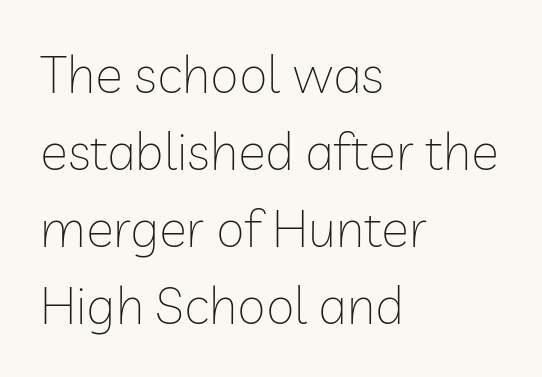
Q: Is the text bold? A: No.
Q: Is the text italic (slanted)? A: No, it is upright.
Q: Is the typeface a serif or a sans-serif typeface? A: Sans-serif.
Q: Is the text underlined? A: No.
Q: How is the paragraph aligned? A: Left-aligned.
Q: Is the spacing between letters normal or unusually wide? A: Normal.
Q: Is the spacing between lines tight, normal or loose? A: Normal.
Q: Width (condensed, normal, or wide)? A: Normal.
Q: Stroke contrast? A: Low.
Q: x-height? A: Medium.
Q: Monospaced? A: No.
